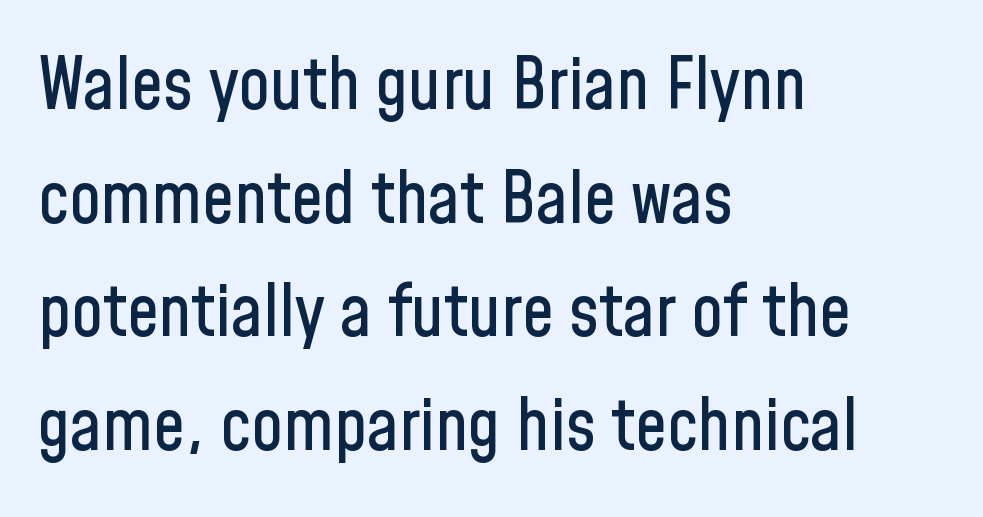
Q: Is the text italic (slanted)? A: No, it is upright.
Q: Is the typeface a serif or a sans-serif typeface? A: Sans-serif.
Q: Is the text underlined? A: No.
Q: How is the paragraph aligned? A: Left-aligned.
Q: Is the spacing between letters normal or unusually wide? A: Normal.
Q: Is the spacing between lines tight, normal or loose? A: Normal.
Q: Width (condensed, normal, or wide)? A: Condensed.
Q: Stroke contrast? A: Low.
Q: x-height? A: Medium.
Q: Monospaced? A: No.
